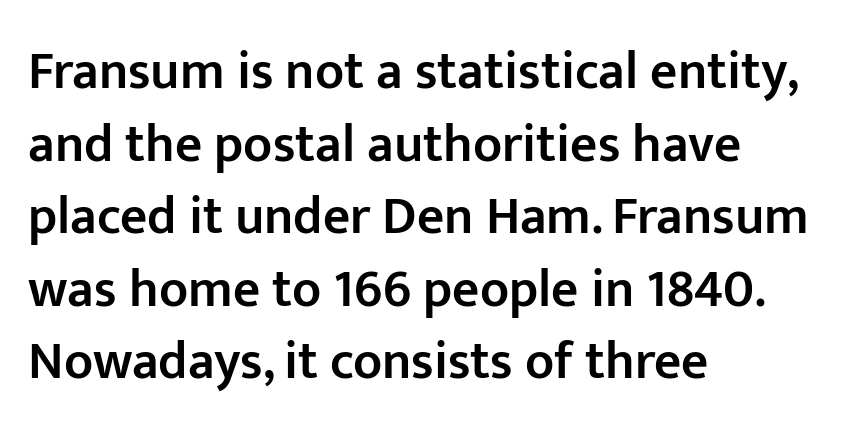
Reading down the column, the eye jumps a familiar distance to each next line. Descenders hang freely into open space. Short note: letters normally spaced. Semibold letterforms, between regular and bold. This sample is left-justified, so line endings fall wherever the words run out.
